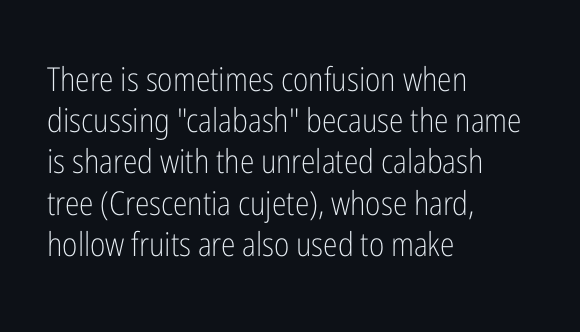
{"serif": "no", "italic": "no", "bold": "no", "weight": "light", "width": "condensed", "stroke_contrast": "low", "x_height": "medium", "monospaced": "no", "underline": "no", "align": "left", "line_spacing": "normal", "line_spacing_ratio": 1.25, "letter_spacing": "normal", "letter_spacing_em": 0.0, "glyph_px": 33}
